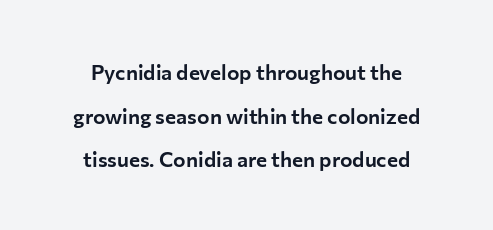
{"italic": "no", "underline": "no", "line_spacing": "loose", "line_spacing_ratio": 2.08, "letter_spacing": "normal", "letter_spacing_em": 0.0, "glyph_px": 21}
